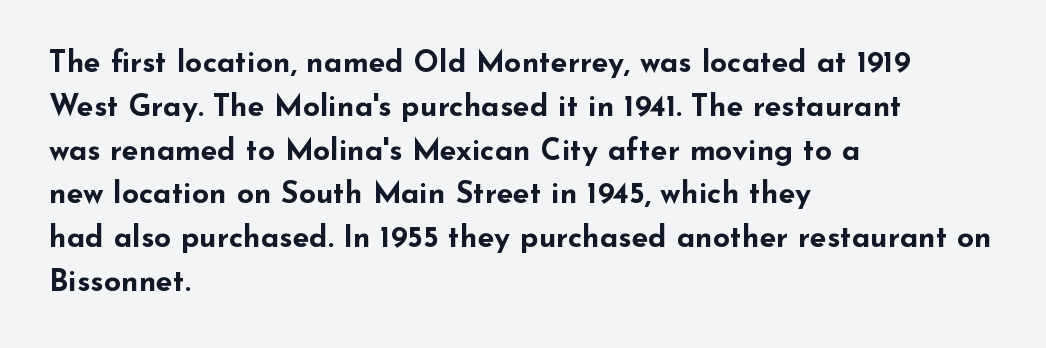
Is the letter spacing exaggerated? No — it looks like the ordinary default. Each letter keeps its own natural width here, so spacing adapts to shape. The specimen omits any rule beneath the text block's lines. Rows of type keep a routine distance in the vertical direction.
